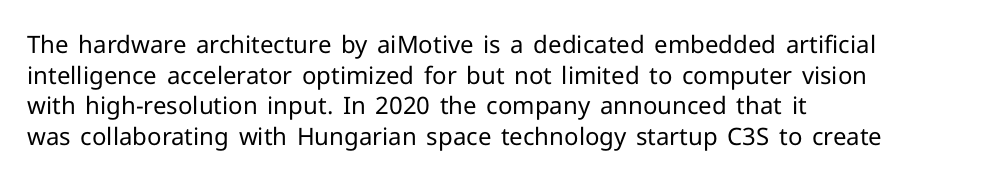
Q: Is the text bold? A: No.
Q: Is the text italic (slanted)? A: No, it is upright.
Q: Is the text underlined? A: No.
Q: How is the paragraph aligned? A: Left-aligned.
Q: Is the spacing between letters normal or unusually wide? A: Normal.
Q: Is the spacing between lines tight, normal or loose? A: Normal.
